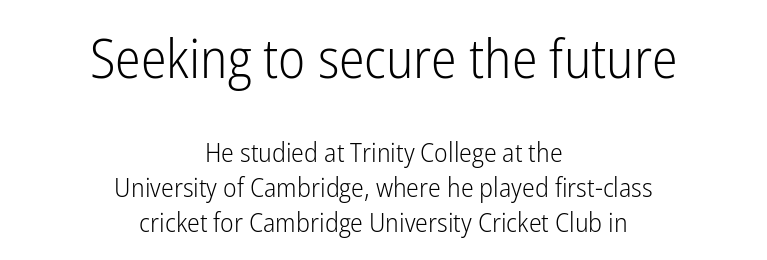
The image shows 54 px light, condensed sans-serif type, upright; set centered, normal line spacing (1.29x), normal letter spacing, not underlined; the first (top) block is 2.0x larger; low stroke contrast and a medium x-height.
